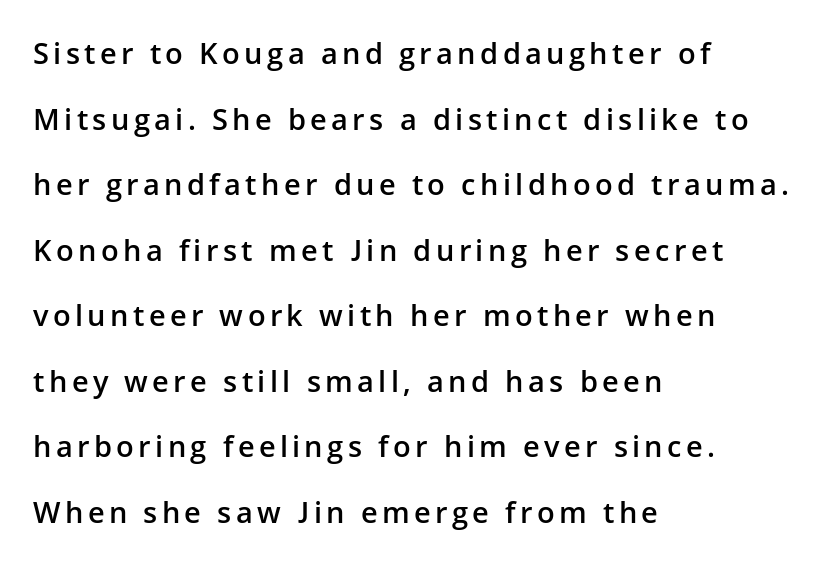
The image shows 29 px semibold sans-serif type, upright; set left-aligned, loose line spacing (2.26x), not underlined; low stroke contrast and a medium x-height.
